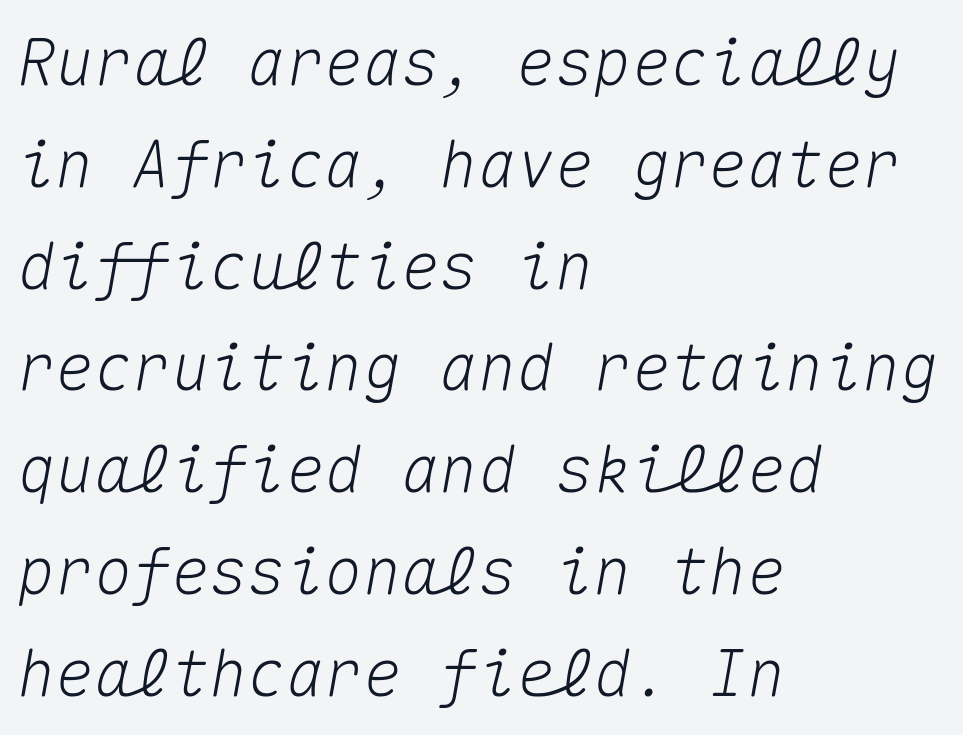
Letter spacing: default. If you drew a line through each stem, it would be angled. Monospaced: the letters line up in strict vertical columns. The passage shown stacks its lines at a standard gap. The rendering anchors every line to the left-hand side.
